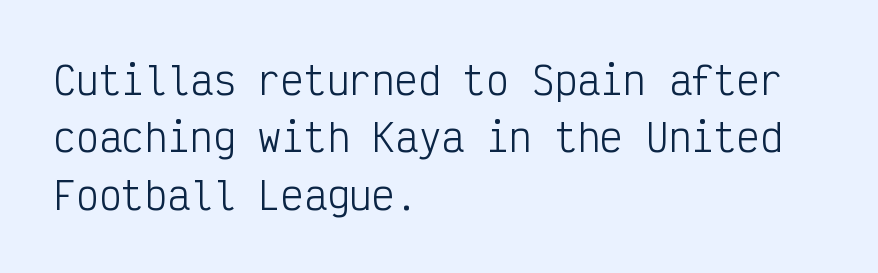
Q: Is the text bold? A: No.
Q: Is the text italic (slanted)? A: No, it is upright.
Q: Is the typeface a serif or a sans-serif typeface? A: Sans-serif.
Q: Is the text underlined? A: No.
Q: How is the paragraph aligned? A: Left-aligned.
Q: Is the spacing between letters normal or unusually wide? A: Normal.
Q: Is the spacing between lines tight, normal or loose? A: Normal.
Q: Width (condensed, normal, or wide)? A: Condensed.
Q: Stroke contrast? A: Low.
Q: x-height? A: Medium.
Q: Monospaced? A: Yes.
